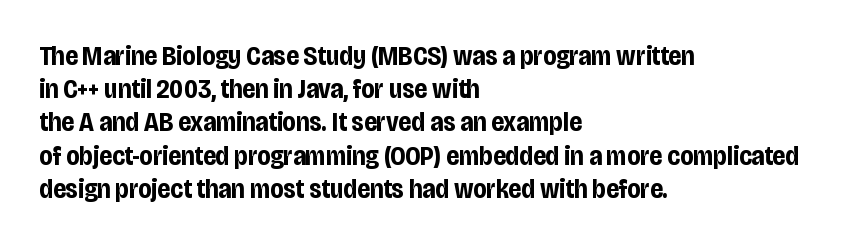
There is no visible air inserted between adjacent glyphs. In terms of weight, the rendering is a true, heavy bold. Visually the block forms a straight wall on the left and a jagged coastline on the right. Lines of text with bare space underneath. If you drew a line through each stem, it would be perfectly vertical.
